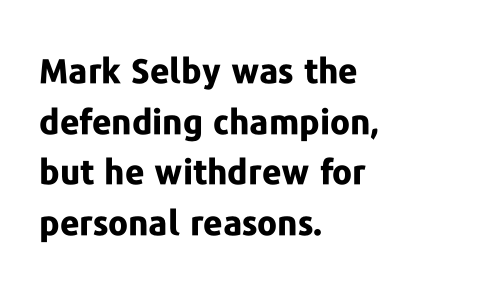
Q: Is the text bold? A: Yes.
Q: Is the text italic (slanted)? A: No, it is upright.
Q: Is the typeface a serif or a sans-serif typeface? A: Sans-serif.
Q: Is the text underlined? A: No.
Q: How is the paragraph aligned? A: Left-aligned.
Q: Is the spacing between letters normal or unusually wide? A: Normal.
Q: Is the spacing between lines tight, normal or loose? A: Normal.
Q: Width (condensed, normal, or wide)? A: Normal.
Q: Stroke contrast? A: Low.
Q: x-height? A: Medium.
Q: Monospaced? A: No.
